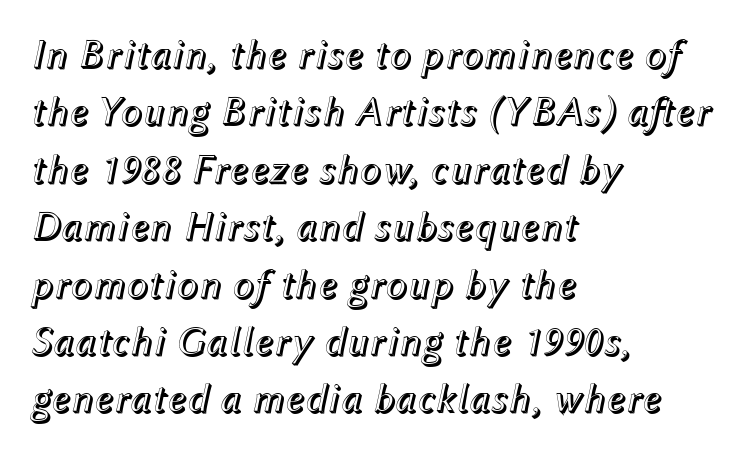
The image shows 41 px text type, italic (leaning right); set left-aligned, normal line spacing (1.4x), normal letter spacing, not underlined; a medium x-height.
